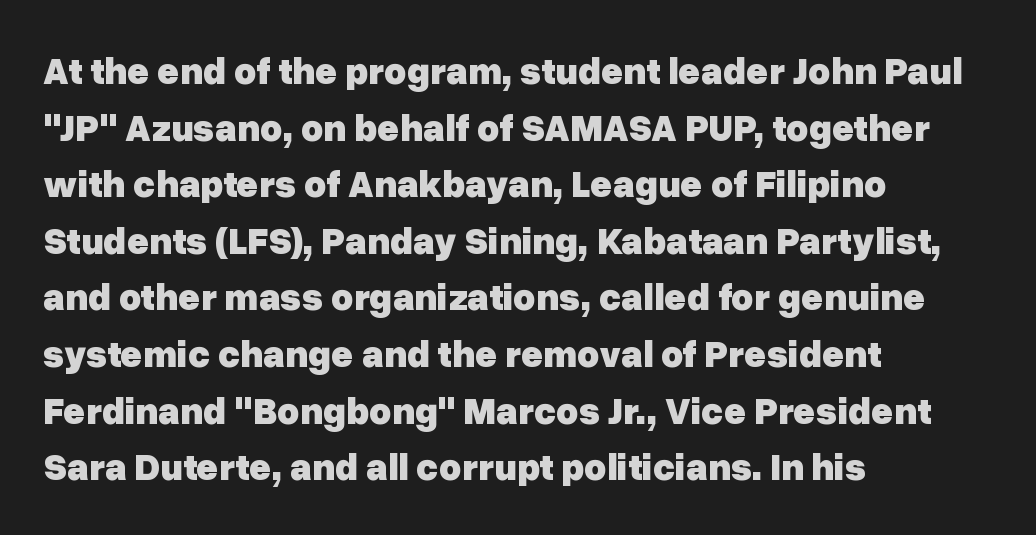
{"serif": "no", "italic": "no", "bold": "yes", "weight": "heavy", "width": "normal", "stroke_contrast": "low", "x_height": "medium", "monospaced": "no", "underline": "no", "align": "left", "line_spacing": "normal", "line_spacing_ratio": 1.49, "letter_spacing": "normal", "letter_spacing_em": 0.0, "glyph_px": 38}
